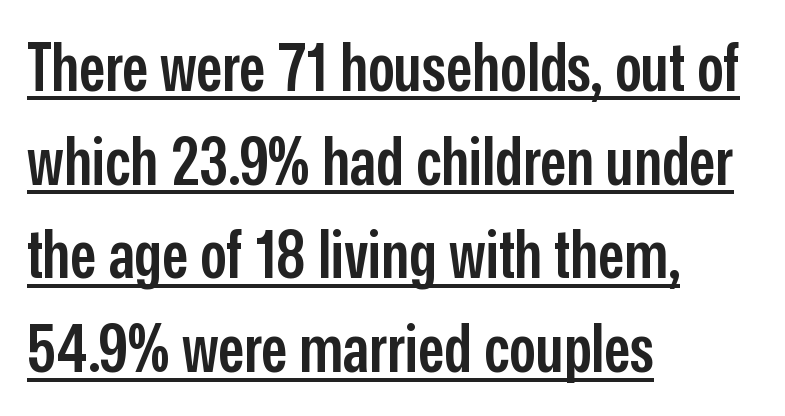
{"serif": "no", "italic": "no", "bold": "semi", "weight": "semibold", "width": "condensed", "stroke_contrast": "low", "x_height": "medium", "monospaced": "no", "underline": "yes", "align": "left", "line_spacing": "normal", "line_spacing_ratio": 1.42, "letter_spacing": "normal", "letter_spacing_em": 0.0, "glyph_px": 66}
